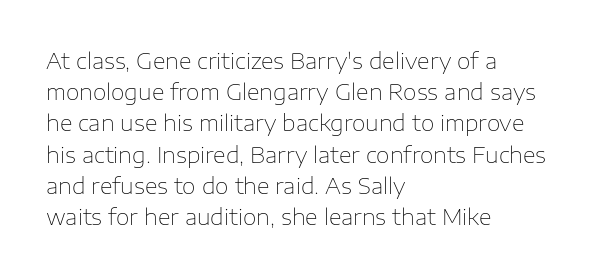
Q: Is the text bold? A: No.
Q: Is the text italic (slanted)? A: No, it is upright.
Q: Is the text underlined? A: No.
Q: How is the paragraph aligned? A: Left-aligned.
Q: Is the spacing between letters normal or unusually wide? A: Normal.
Q: Is the spacing between lines tight, normal or loose? A: Normal.
